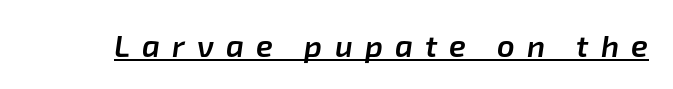
{"italic": "yes", "lean": "right", "slant_degrees": 8, "bold": "semi", "weight": "semibold", "width": "normal", "stroke_contrast": "low", "x_height": "medium", "monospaced": "no", "underline": "yes", "letter_spacing": "wide", "letter_spacing_em": 0.39, "glyph_px": 31}
